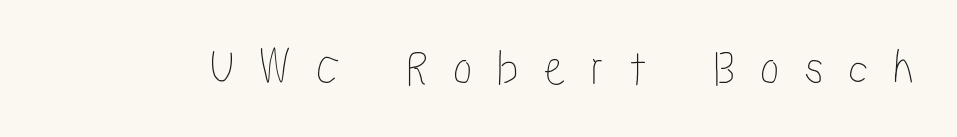
The image shows 52 px condensed type, upright; set unusually wide letter spacing (+0.47 em), not underlined; low stroke contrast and a medium x-height.
